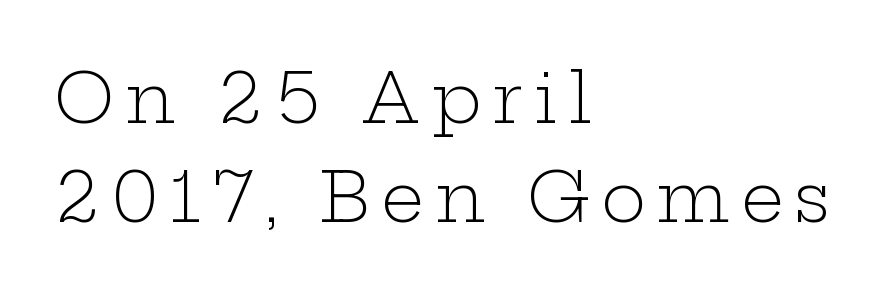
Q: Is the text bold? A: No.
Q: Is the text italic (slanted)? A: No, it is upright.
Q: Is the typeface a serif or a sans-serif typeface? A: Serif.
Q: Is the text underlined? A: No.
Q: How is the paragraph aligned? A: Left-aligned.
Q: Is the spacing between lines tight, normal or loose? A: Normal.
Q: Width (condensed, normal, or wide)? A: Wide.
Q: Stroke contrast? A: Low.
Q: x-height? A: Medium.
Q: Monospaced? A: No.
